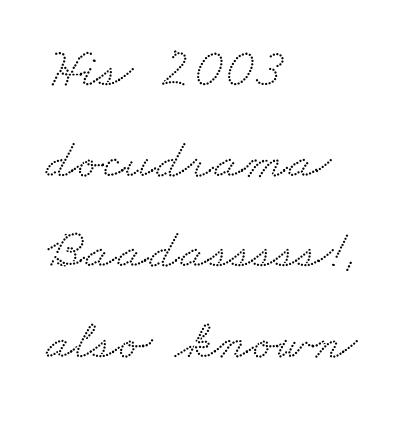
Clear beneath every line of the passage. Notice how descenders clear the ascenders below comfortably — that's standard leading. Letterform terminals end in serifs throughout the passage. The passage shown has conventional tracking throughout. The letters advance in unequal steps, a hallmark of proportional type.
